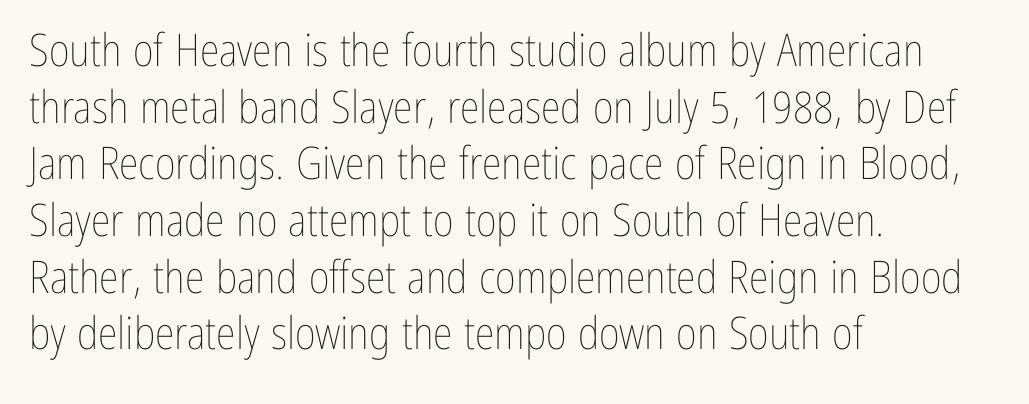
{"italic": "no", "bold": "no", "weight": "thin", "width": "condensed", "stroke_contrast": "low", "x_height": "medium", "monospaced": "no", "underline": "no", "align": "left", "line_spacing": "normal", "line_spacing_ratio": 1.26, "letter_spacing": "normal", "letter_spacing_em": 0.0, "glyph_px": 45}
